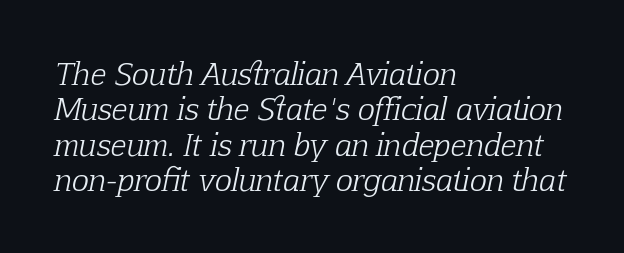
Nobody drew a line under any word here. Honestly, the letter spacing is just normal — you wouldn't notice it. Summary of weight: not heavy and not bold. Italic: yes, the glyphs are oblique. Alignment: flush left.
